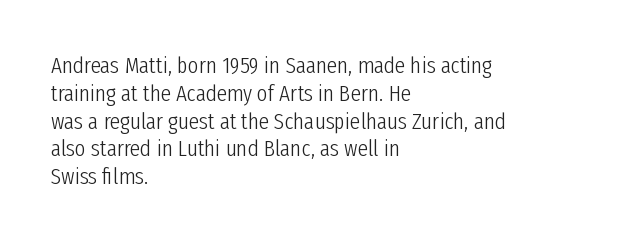
{"italic": "no", "bold": "no", "underline": "no", "align": "left", "line_spacing_ratio": 1.21, "letter_spacing": "normal", "letter_spacing_em": 0.0, "glyph_px": 23}
